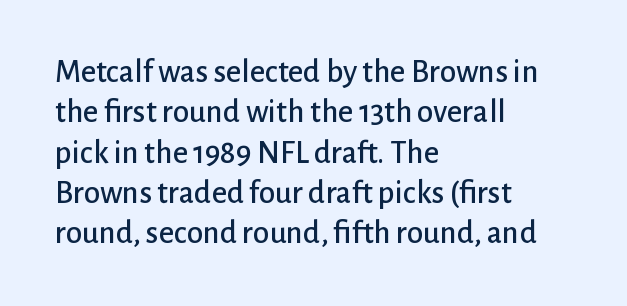
Anything drawn beneath the words? Only blank space. The passage shown is typed in a proportional face where columns would drift. Do the letters lean? They stand straight. Short note: letters normally spaced. The face used here is a sans, in the tradition of grotesques and geometrics. These lines stack with their left ends in a neat column.
